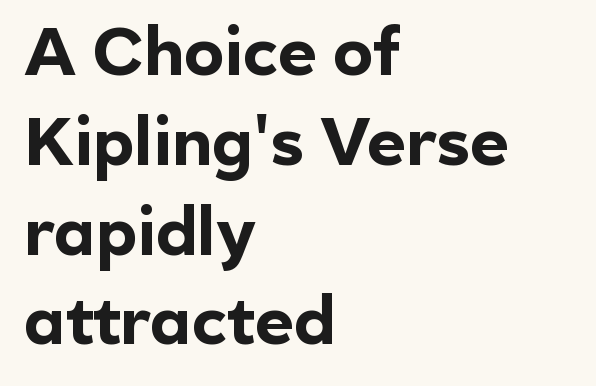
The image shows 67 px bold sans-serif type, upright; set left-aligned, normal line spacing (1.34x), normal letter spacing, not underlined; a medium x-height.
